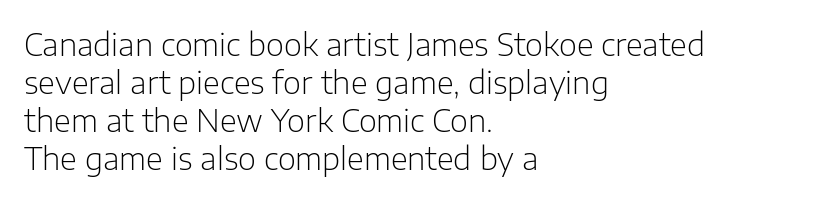
The image shows 31 px light sans-serif type, upright; set left-aligned, line spacing 1.23x, normal letter spacing, not underlined; low stroke contrast and a medium x-height.
